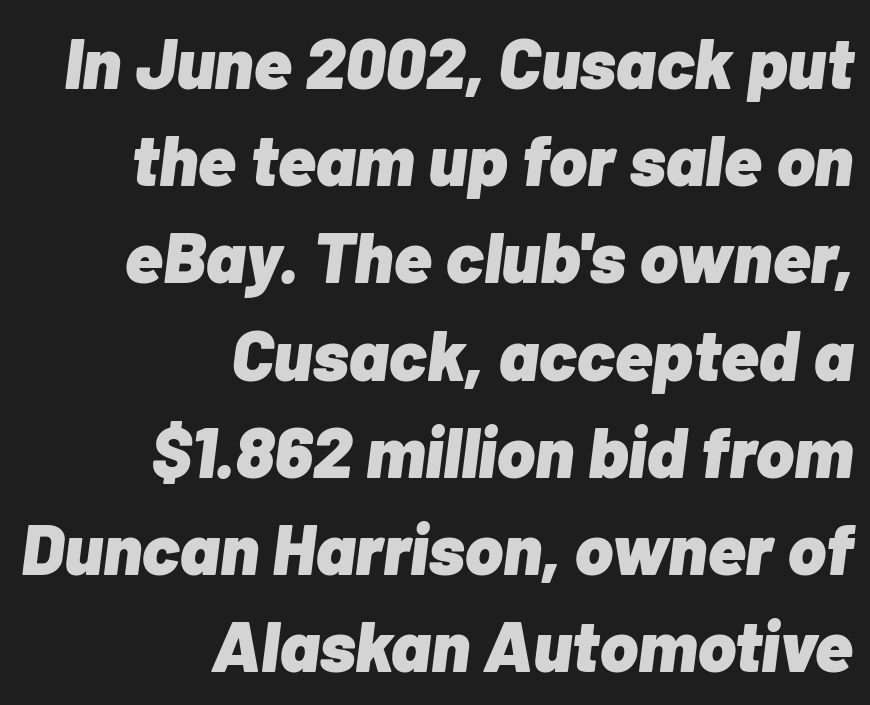
Spacing verdict: proportional, widths tailored to each character. Quick note: italic. The ragged edge is on the left, which tells us the setting is flush right. Normally led — the rows are evenly, conventionally spaced. A full-strength bold gives these letters their thick strokes. A typesetter would call this zero additional tracking.
